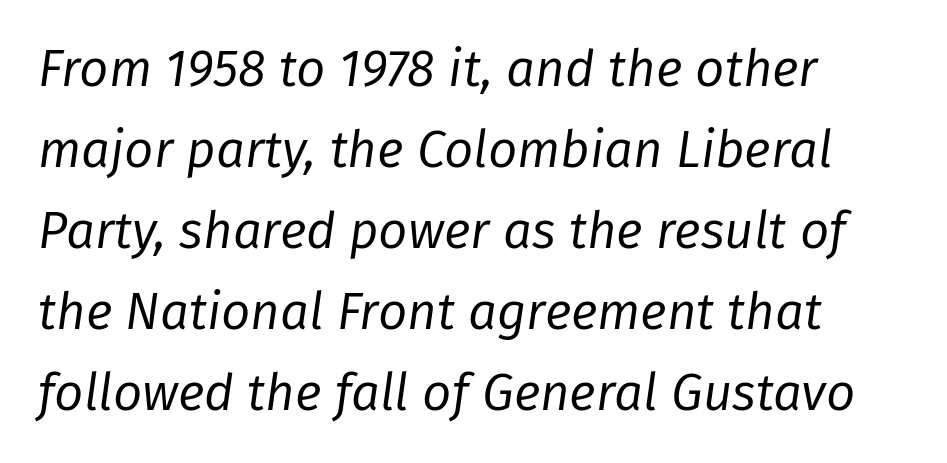
The image shows 51 px regular-weight type, italic (leaning right); set left-aligned, normal line spacing (1.59x), normal letter spacing, not underlined; low stroke contrast and a medium x-height.
